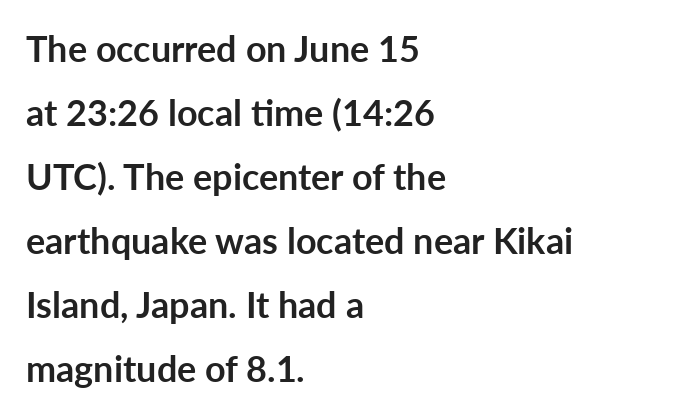
{"serif": "no", "italic": "no", "bold": "yes", "weight": "semibold", "width": "normal", "stroke_contrast": "low", "x_height": "medium", "monospaced": "no", "underline": "no", "align": "left", "line_spacing_ratio": 1.78, "letter_spacing": "normal", "letter_spacing_em": 0.0, "glyph_px": 36}
